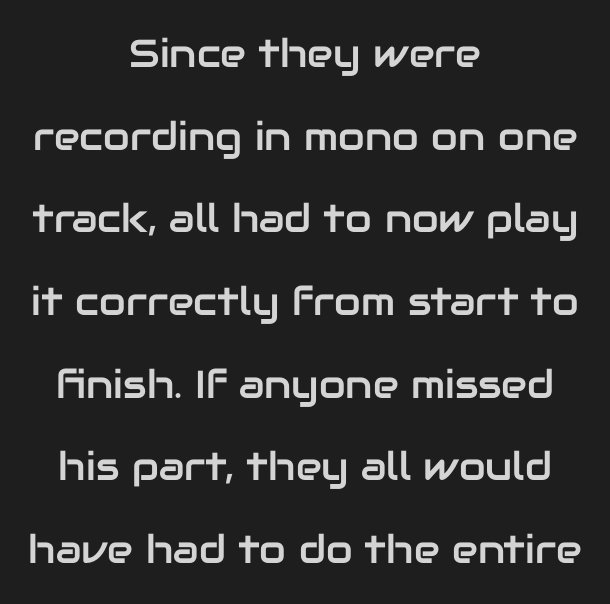
The image shows 39 px sans-serif type, upright; set centered, loose line spacing (2.12x), normal letter spacing, not underlined; low stroke contrast and a medium x-height.
